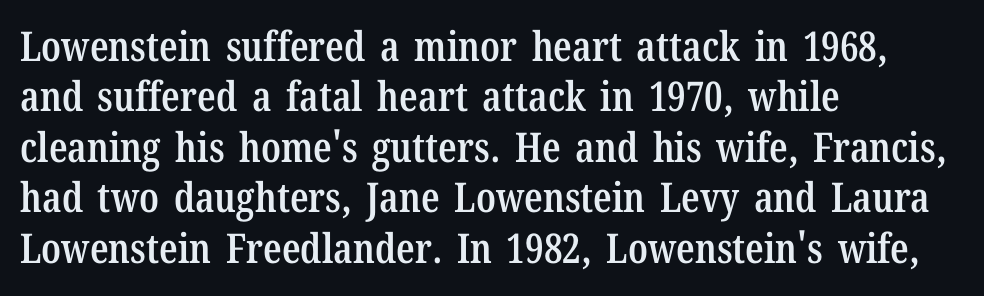
Q: Is the text bold? A: Semi-bold.
Q: Is the text italic (slanted)? A: No, it is upright.
Q: Is the typeface a serif or a sans-serif typeface? A: Serif.
Q: Is the text underlined? A: No.
Q: How is the paragraph aligned? A: Left-aligned.
Q: Is the spacing between letters normal or unusually wide? A: Normal.
Q: Width (condensed, normal, or wide)? A: Condensed.
Q: Stroke contrast? A: Low.
Q: x-height? A: Medium.
Q: Monospaced? A: No.
